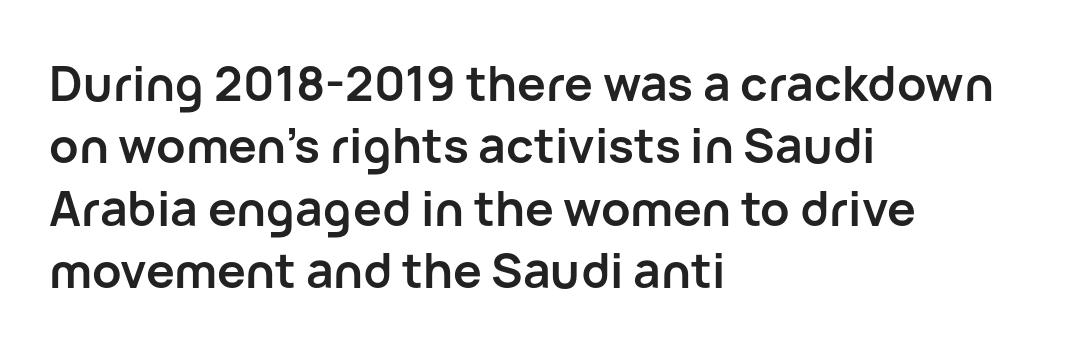
Do the characters align in a grid? No, the font is proportional. What stands out about the letter spacing? Nothing — it is the standard amount. Is there any slant? The stems are plumb. Decoration check: the copy has no underline.
